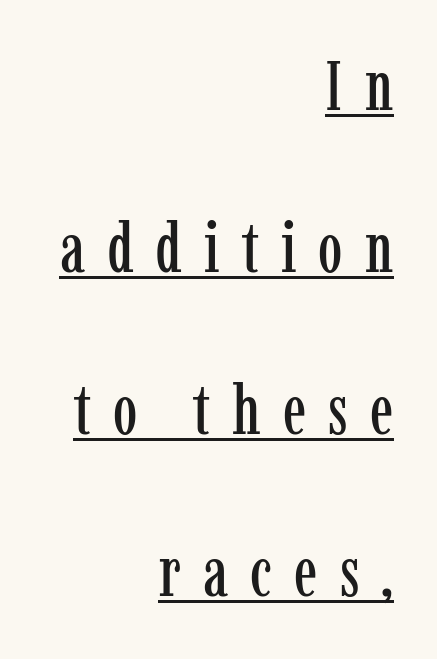
The image shows 69 px condensed serif type, upright; set right-aligned, loose line spacing (2.35x), unusually wide letter spacing (+0.32 em), underlined; low stroke contrast and a medium x-height.
